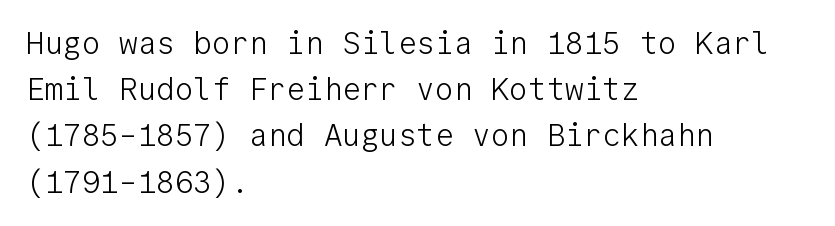
{"serif": "no", "italic": "no", "bold": "no", "weight": "light", "width": "normal", "stroke_contrast": "low", "x_height": "medium", "monospaced": "yes", "underline": "no", "align": "left", "line_spacing": "normal", "line_spacing_ratio": 1.49, "letter_spacing": "normal", "letter_spacing_em": 0.0, "glyph_px": 31}
